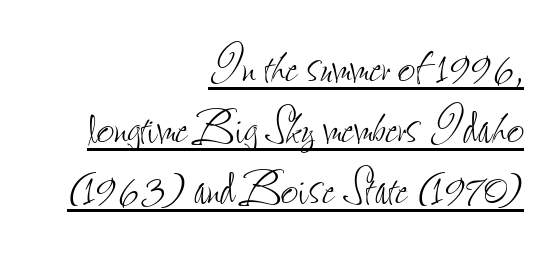
Each line of the rendering has a horizontal stroke beneath the glyphs. This reads as an unemphasized weight, regular at the heaviest. The compositor pushed each line to the right boundary. Here the designer chose a conventional face with non-uniform glyph widths. Quick note: interline space is minimal.
